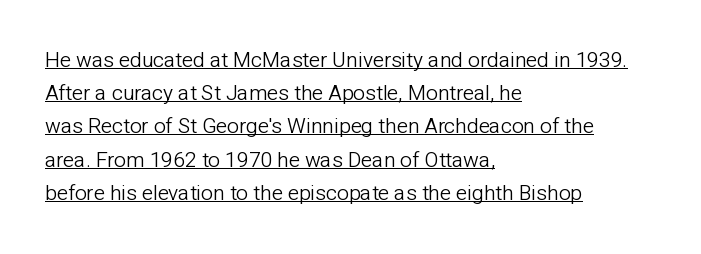
{"italic": "no", "bold": "no", "underline": "yes", "align": "left", "line_spacing": "normal", "line_spacing_ratio": 1.58, "letter_spacing": "normal", "letter_spacing_em": 0.0, "glyph_px": 21}
